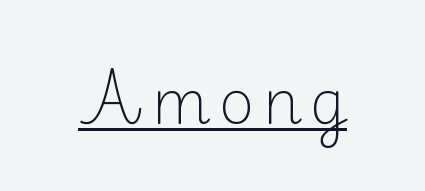
Ascenders rise straight up at ninety degrees. The face used here appears with an underline applied. Unbolded letterforms with no extra heft. The passage shown is typed in a proportional face where columns would drift. Unlike a clean sans, this face finishes its strokes with serifs.
